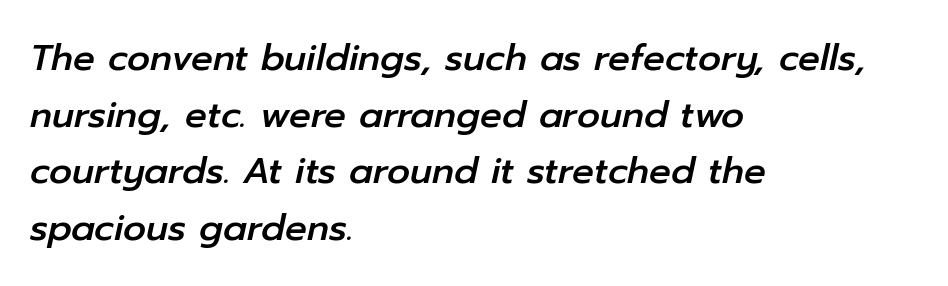
Q: Is the text italic (slanted)? A: Yes, it leans right by about 12 degrees.
Q: Is the text underlined? A: No.
Q: How is the paragraph aligned? A: Left-aligned.
Q: Is the spacing between letters normal or unusually wide? A: Normal.
Q: Is the spacing between lines tight, normal or loose? A: Normal.
Q: Width (condensed, normal, or wide)? A: Normal.
Q: Stroke contrast? A: Low.
Q: x-height? A: Medium.
Q: Monospaced? A: No.
